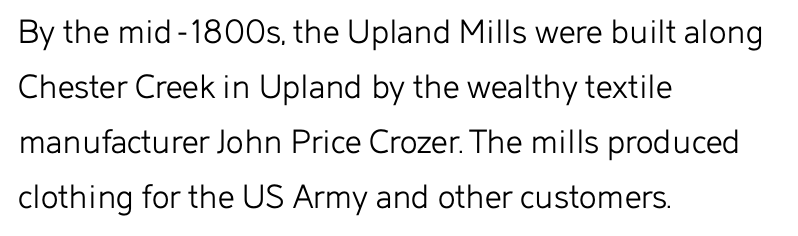
The image shows 37 px light sans-serif type, upright; set left-aligned, normal line spacing (1.49x), normal letter spacing, not underlined; low stroke contrast and a medium x-height.
